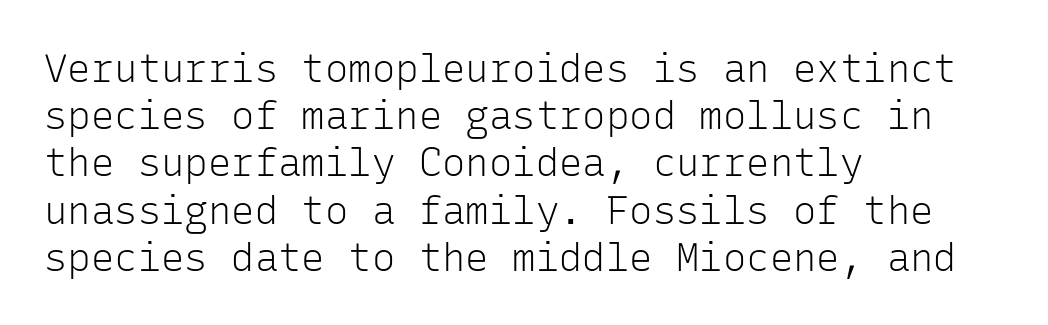
{"serif": "no", "italic": "no", "bold": "no", "weight": "light", "width": "normal", "stroke_contrast": "low", "x_height": "medium", "monospaced": "yes", "underline": "no", "align": "left", "line_spacing_ratio": 1.21, "letter_spacing": "normal", "letter_spacing_em": 0.0, "glyph_px": 39}
